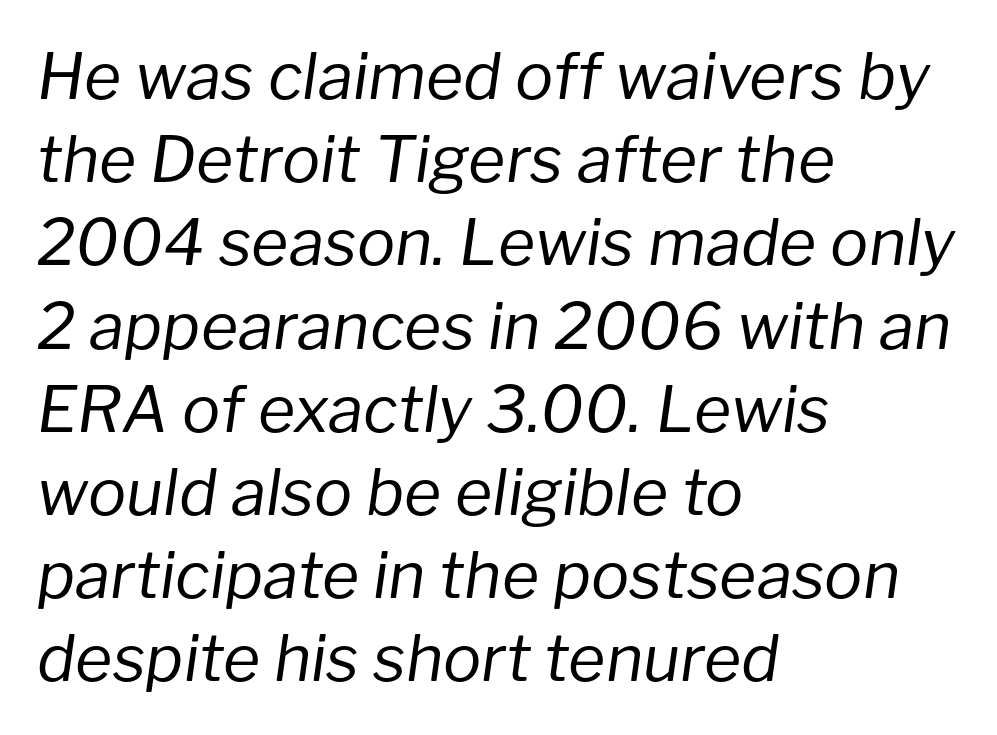
Tracking here is standard; glyphs follow each other at the usual distance. The strip under each line holds only bare page. The rendering uses natural spacing where letterforms have individual widths. On a weight scale, this lands at 450 or below.
